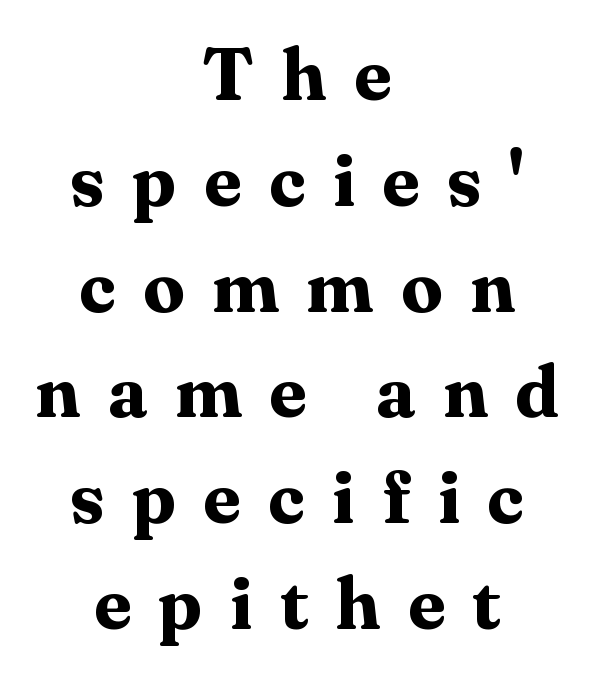
{"serif": "yes", "italic": "no", "bold": "yes", "weight": "bold", "width": "normal", "stroke_contrast": "medium", "x_height": "medium", "monospaced": "no", "underline": "no", "align": "center", "line_spacing": "normal", "line_spacing_ratio": 1.43, "letter_spacing": "wide", "letter_spacing_em": 0.37, "glyph_px": 74}
